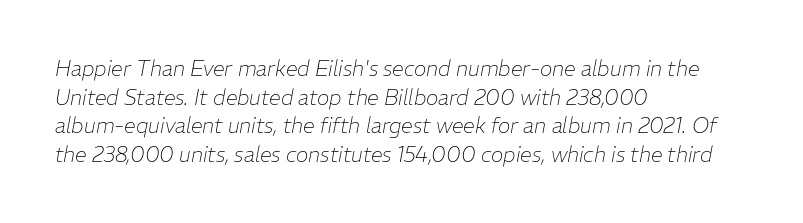
Horizontal alignment here is leftward, the default for most running prose. The letterforms sit at book weight or below. Bare-footed words on every line. One glance says typical: line gaps are just what's usual. The letterforms sit shoulder to shoulder at normal distance.
